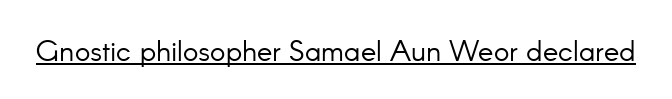
{"serif": "no", "italic": "no", "bold": "no", "weight": "light", "width": "normal", "stroke_contrast": "low", "x_height": "small", "monospaced": "no", "underline": "yes", "letter_spacing": "normal", "letter_spacing_em": 0.0, "glyph_px": 29}
